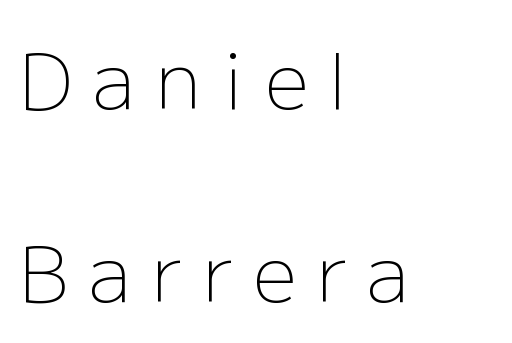
Q: Is the text bold? A: No.
Q: Is the text italic (slanted)? A: No, it is upright.
Q: Is the typeface a serif or a sans-serif typeface? A: Sans-serif.
Q: Is the text underlined? A: No.
Q: How is the paragraph aligned? A: Left-aligned.
Q: Is the spacing between letters normal or unusually wide? A: Unusually wide.
Q: Is the spacing between lines tight, normal or loose? A: Loose.
Q: Width (condensed, normal, or wide)? A: Normal.
Q: Stroke contrast? A: Low.
Q: x-height? A: Medium.
Q: Monospaced? A: No.
